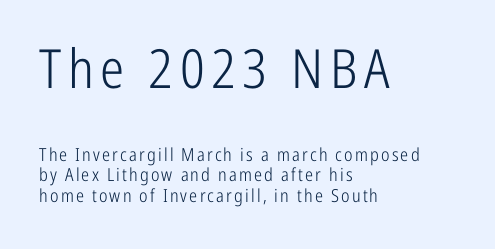
You get the large type first, then a drop to smaller type. The paragraph has a hard left edge and a soft right edge. Check where the strokes stop: nothing finishes them off — pure sans. This block would grow much taller if given ordinary leading; it's compressed now. The face looks like a standard text weight, possibly lighter. This sample has the flowing, uneven cadence of proportional lettering.
